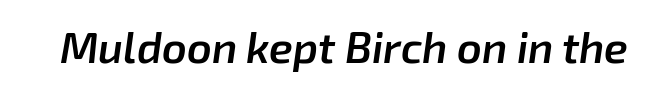
{"italic": "yes", "lean": "right", "slant_degrees": 8, "bold": "semi", "weight": "semibold", "width": "normal", "stroke_contrast": "low", "x_height": "medium", "monospaced": "no", "underline": "no", "letter_spacing": "normal", "letter_spacing_em": 0.0, "glyph_px": 43}
